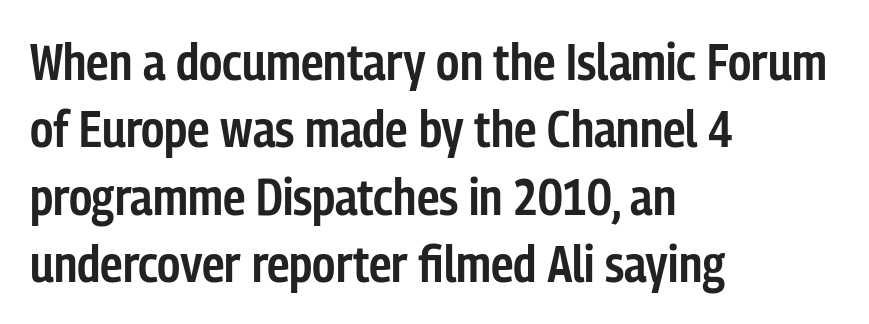
The words here are not underlined. Vertically, the passage feels balanced, rows spaced as you'd expect. Do the characters align in a grid? No, the font is proportional. Horizontal alignment here is leftward, the default for most running prose.
